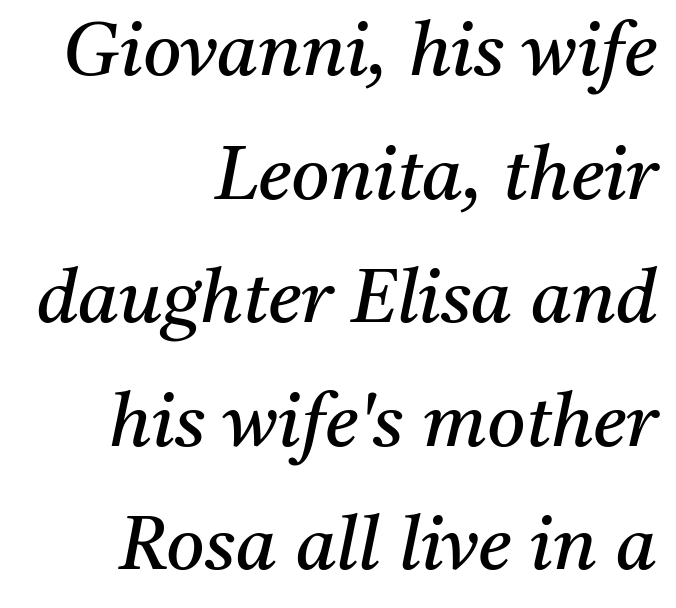
Q: Is the text bold? A: No.
Q: Is the text italic (slanted)? A: Yes, it leans right by about 11 degrees.
Q: Is the typeface a serif or a sans-serif typeface? A: Serif.
Q: Is the text underlined? A: No.
Q: How is the paragraph aligned? A: Right-aligned.
Q: Is the spacing between letters normal or unusually wide? A: Normal.
Q: Is the spacing between lines tight, normal or loose? A: Normal.
Q: Width (condensed, normal, or wide)? A: Normal.
Q: Stroke contrast? A: Medium.
Q: x-height? A: Medium.
Q: Monospaced? A: No.
